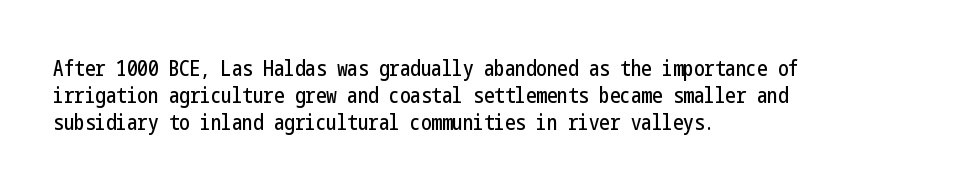
The letters stand straight up with perfectly vertical stems. Tracking here is standard; glyphs follow each other at the usual distance. Whoever set this chose a conventional vertical rhythm. The paragraph has a hard left edge and a soft right edge. Has an underline been added? It has not.
